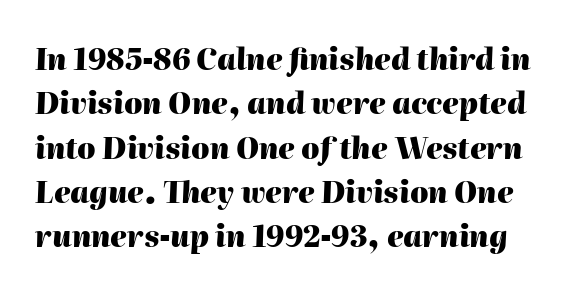
The image shows 29 px heavy type, italic (leaning right); set normal line spacing (1.53x), normal letter spacing, not underlined; high stroke contrast and a medium x-height.
